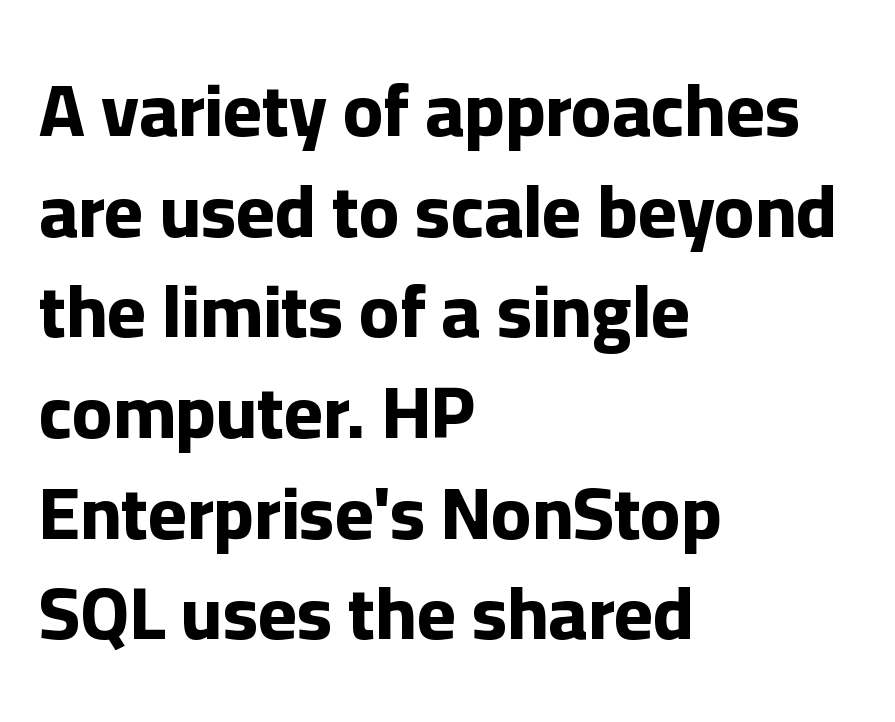
The rendering shows plain stroke endings on the letterforms — a sans-serif design. Teacher's note: observe the even left margin — that is flush-left alignment. These lines were composed using upright roman letters. The gap between lines stays unmarked.
